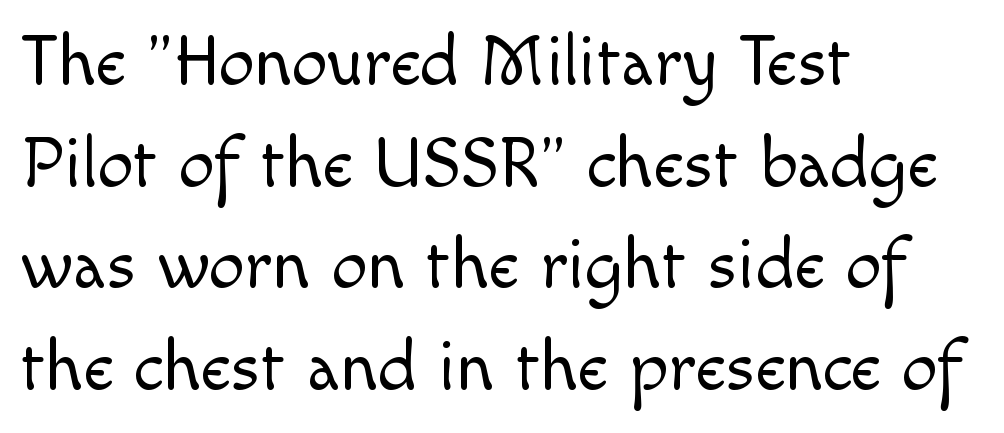
Letter spacing: default. The typeface has the unassuming heft of standard copy or less. The rendering uses natural spacing where letterforms have individual widths. Observe the absence of serifs on each vertical stroke in this sample. Compared with a centered layout, this one pins lines to the left instead. The lettering stays uniformly vertical, giving the passage a roman look.
